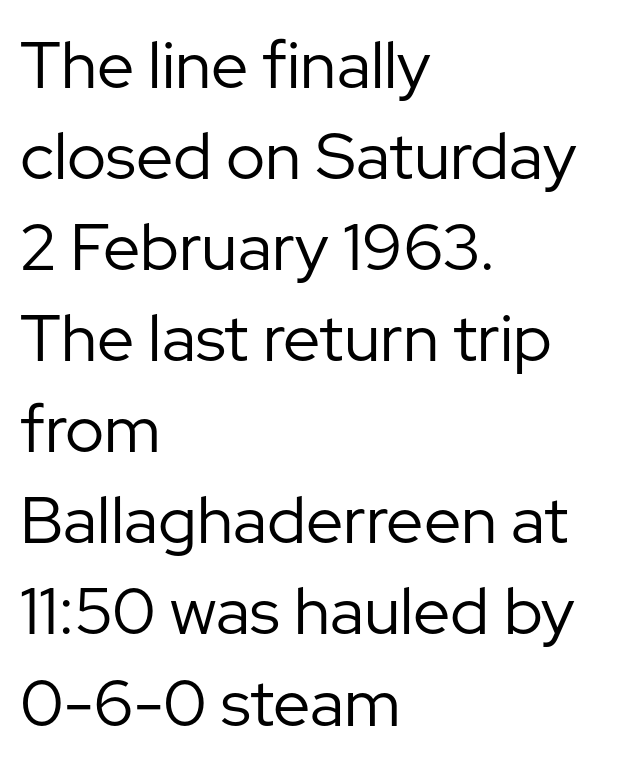
The image shows 66 px regular-weight sans-serif type, upright; set left-aligned, normal line spacing (1.38x), normal letter spacing, not underlined; low stroke contrast and a medium x-height.
